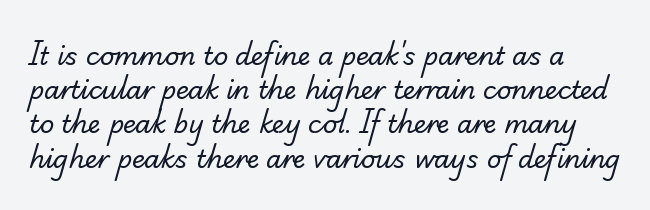
{"bold": "no", "underline": "no", "line_spacing": "normal", "line_spacing_ratio": 1.37, "letter_spacing": "normal", "letter_spacing_em": 0.0, "glyph_px": 25}
